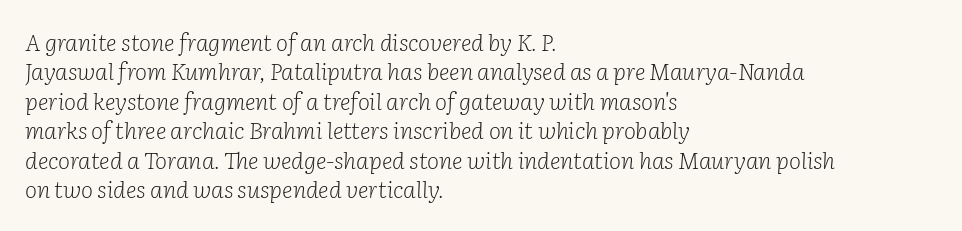
If you drew a line through each stem, it would be angled. Vertical spacing — default. Short note: letters normally spaced. Typeset ragged right — the left edge is the straight one. Heaviness? Minimal to ordinary, like unemphasized prose.
